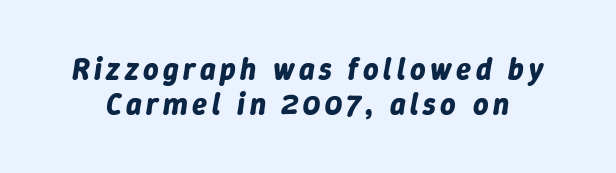
{"italic": "yes", "lean": "right", "slant_degrees": 9, "bold": "yes", "weight": "bold", "width": "normal", "stroke_contrast": "low", "x_height": "medium", "monospaced": "no", "underline": "no", "line_spacing_ratio": 1.17, "glyph_px": 30}
